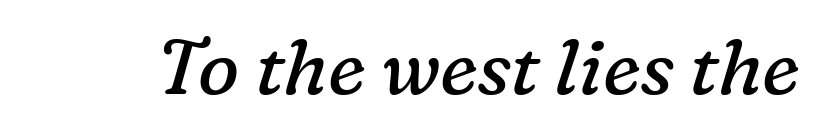
The image shows 77 px regular-weight serif type, italic (leaning right); set normal letter spacing, not underlined; low stroke contrast and a medium x-height.
